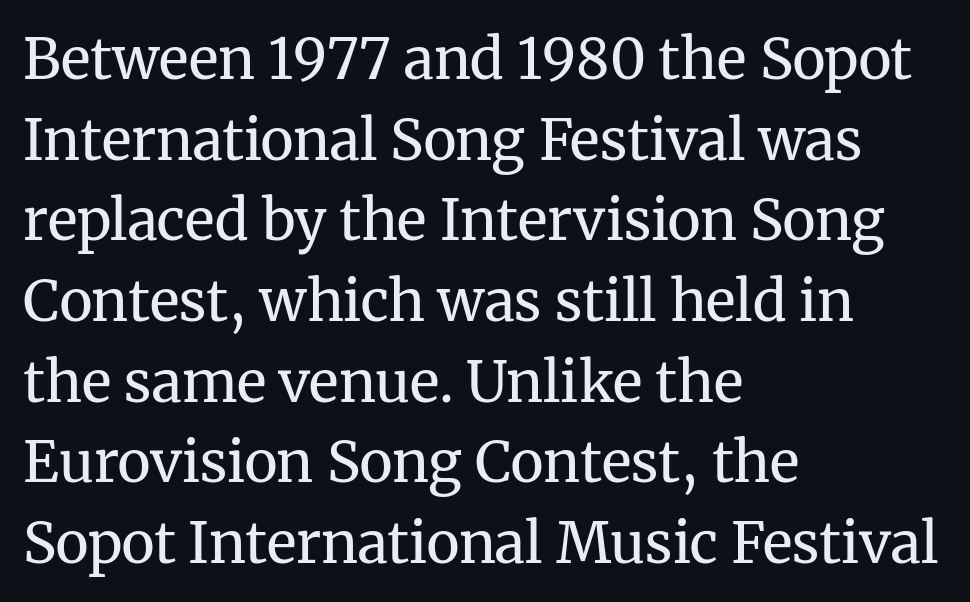
Q: Is the text bold? A: No.
Q: Is the text italic (slanted)? A: No, it is upright.
Q: Is the typeface a serif or a sans-serif typeface? A: Serif.
Q: Is the text underlined? A: No.
Q: How is the paragraph aligned? A: Left-aligned.
Q: Is the spacing between letters normal or unusually wide? A: Normal.
Q: Is the spacing between lines tight, normal or loose? A: Normal.
Q: Width (condensed, normal, or wide)? A: Normal.
Q: Stroke contrast? A: Medium.
Q: x-height? A: Medium.
Q: Monospaced? A: No.
